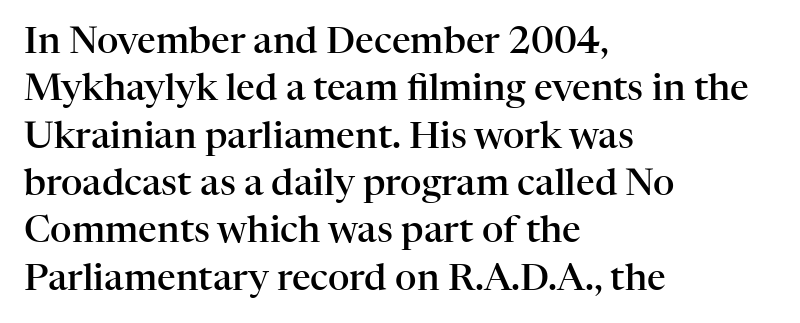
Character widths vary here, with narrow letters taking less room than wide ones. The face used here is a semibold: visibly heavier than regular, lighter than bold. Ordinary non-slanted type is in use. Check the space under the baseline: it is left empty. The rows are spaced the way most documents space them.
